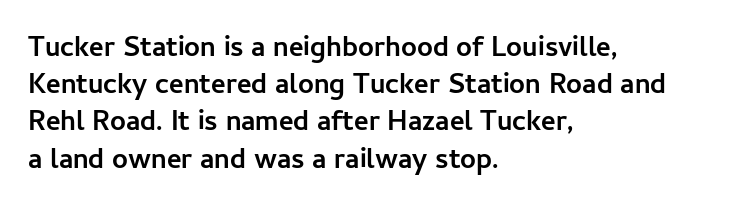
The image shows 28 px semibold sans-serif type, upright; set left-aligned, normal line spacing (1.33x), normal letter spacing, not underlined; low stroke contrast and a medium x-height.
